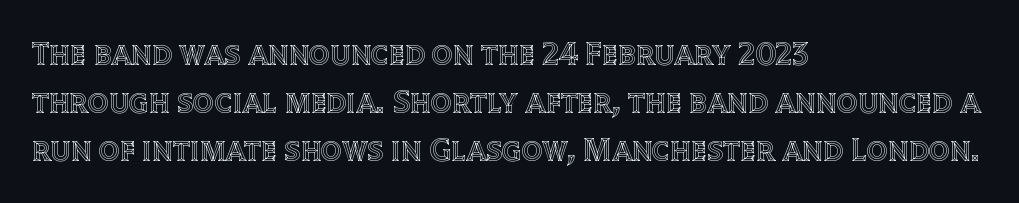
Whoever set this chose a conventional vertical rhythm. These lines stack with their left ends in a neat column. Posture: straight, roman, zero tilt. Is this a fixed-width face? No — the glyphs have proportional, varying widths.
